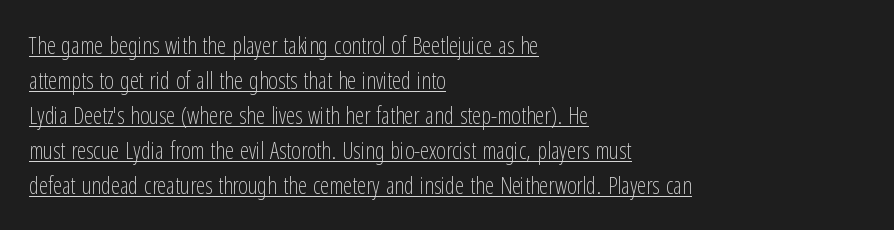
The image shows 23 px text type, upright; set left-aligned, normal line spacing (1.52x), normal letter spacing, underlined.
